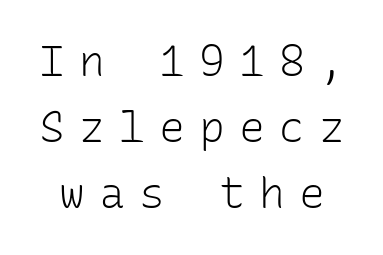
This rendering employs a face without finishing strokes, i.e., a sans-serif. The letters stand straight up with perfectly vertical stems. Vertical stems look standard width or narrower in stroke. In terms of letterspacing, this is a distinctly airy, spread setting. This block has exactly the height ordinary leading produces.
